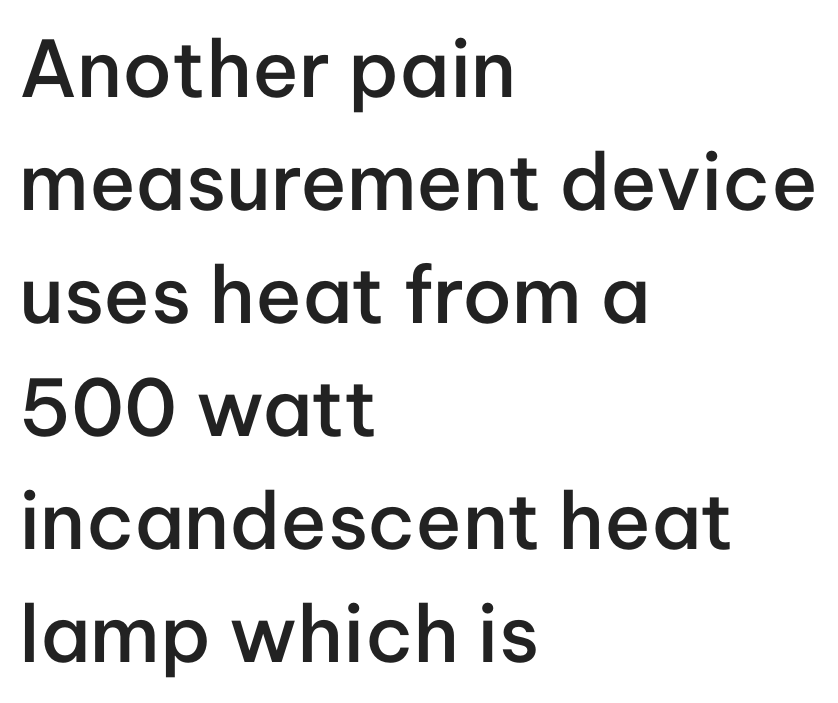
Each letter's strokes conclude bluntly, with no projecting serifs. Is there much room between lines? A standard amount, neither cramped nor airy. Letters rest on an invisible, unmarked baseline. Does extra space separate the letters? No, they use regular spacing.
